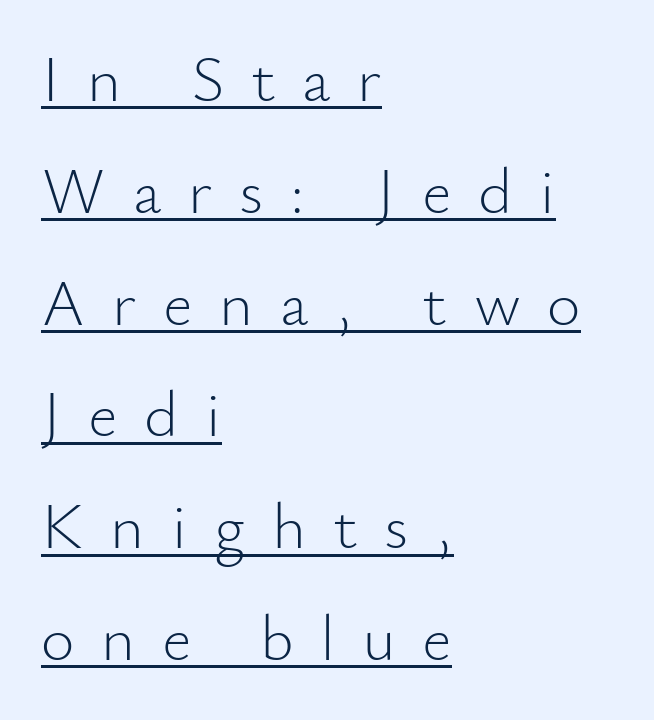
Characters remain perfectly vertical along every line. Weight: in the light-to-regular range. Caption: lettering with a line underneath. The lines in this sample share a left origin and differ only in where they stop. Note the varied advance widths — an 'i' is clearly narrower than an 'm'. The letterforms stand isolated, each surrounded by extra space.
